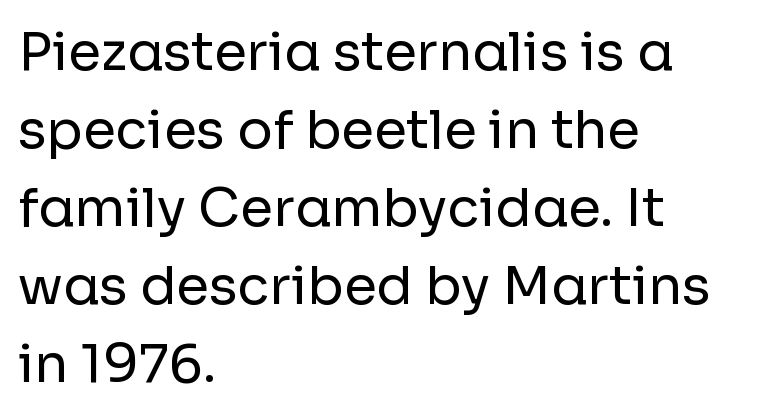
{"serif": "no", "italic": "no", "bold": "no", "weight": "regular", "width": "normal", "stroke_contrast": "low", "x_height": "medium", "monospaced": "no", "underline": "no", "align": "left", "line_spacing": "normal", "line_spacing_ratio": 1.47, "letter_spacing": "normal", "letter_spacing_em": 0.0, "glyph_px": 53}
